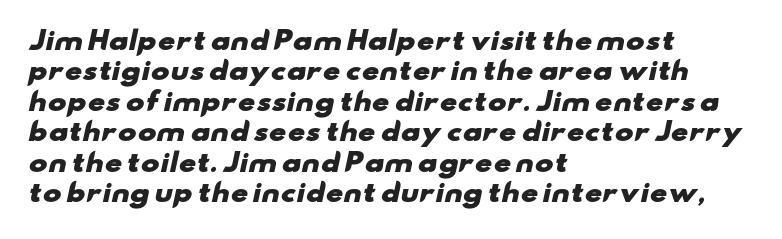
{"bold": "yes", "underline": "no", "align": "left", "line_spacing_ratio": 1.22, "letter_spacing": "normal", "letter_spacing_em": 0.0, "glyph_px": 25}
